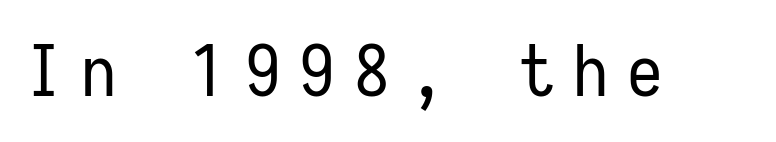
{"serif": "no", "italic": "no", "bold": "no", "weight": "regular", "width": "condensed", "stroke_contrast": "low", "x_height": "medium", "monospaced": "yes", "underline": "no", "letter_spacing": "wide", "letter_spacing_em": 0.27, "glyph_px": 71}
